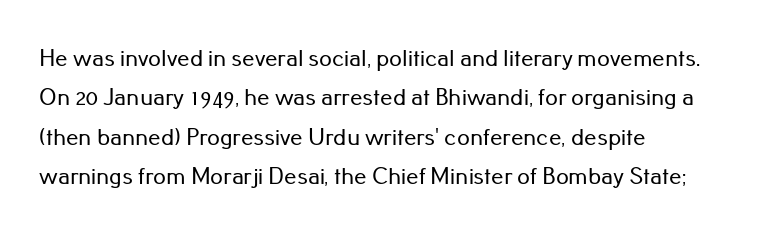
{"italic": "no", "underline": "no", "align": "left", "line_spacing": "normal", "line_spacing_ratio": 1.58, "letter_spacing": "normal", "letter_spacing_em": 0.0, "glyph_px": 25}
